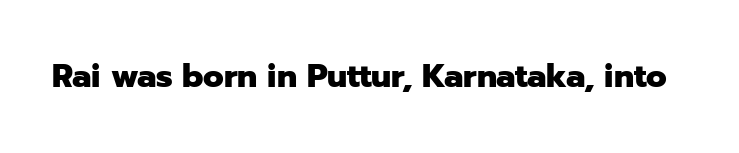
Every character sits straight up, as roman type does. Compared with typical body copy, the letter spacing here is the same. Lines of text with bare space underneath. What kind of face is this? One without serifs — a sans. Note the varied advance widths — an 'i' is clearly narrower than an 'm'.
